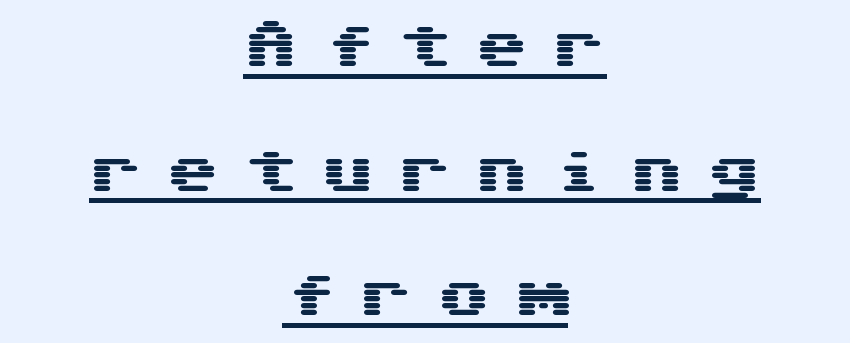
Vertical strokes here are truly vertical. Classification — sans serif. This sample trades compactness for vertical openness between lines. Here the glyphs are tracked loosely, breaking word shapes into spaced letters. A centered setting, common on invitations and titles, is used for this passage. Is there an underline? Yes — a line sits under the letters.
